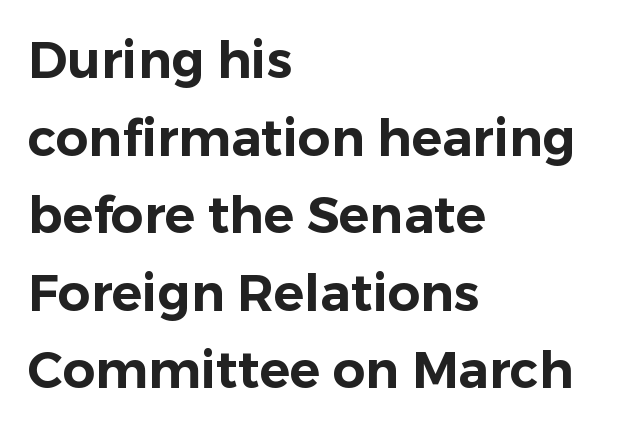
Standard letterfit; no display-style spreading of the glyphs. This sample is left-justified, so line endings fall wherever the words run out. Underline: absent. Is this a fixed-width face? No — the glyphs have proportional, varying widths.
